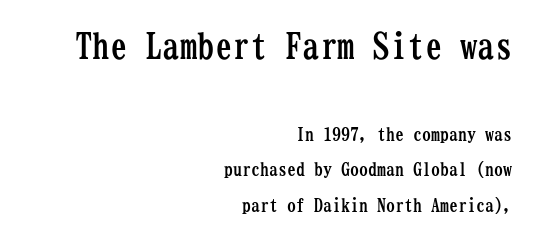
Check under the words: just untouched page. Students, this is bold: see how much ink each stroke carries. Nothing unusual about the tracking: characters are spaced as the font intends. Serifs: yes, visible at the terminals of the letterforms.
